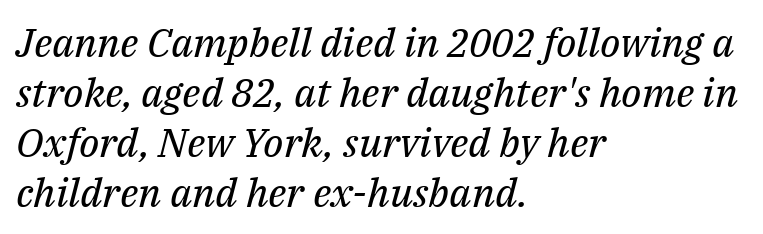
{"serif": "yes", "italic": "yes", "lean": "right", "slant_degrees": 14, "bold": "no", "weight": "regular", "width": "normal", "stroke_contrast": "medium", "x_height": "medium", "monospaced": "no", "underline": "no", "align": "left", "line_spacing": "normal", "line_spacing_ratio": 1.25, "letter_spacing": "normal", "letter_spacing_em": 0.0, "glyph_px": 40}
